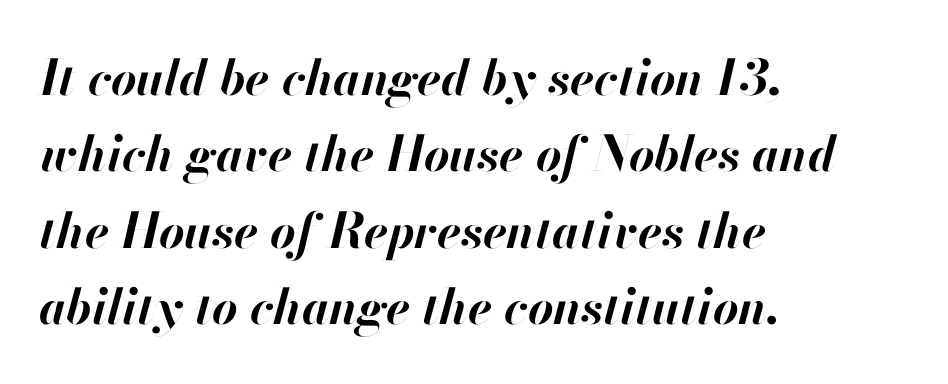
The image shows 49 px bold type, italic (leaning right); set left-aligned, normal line spacing (1.56x), normal letter spacing, not underlined; high stroke contrast and a small x-height.
